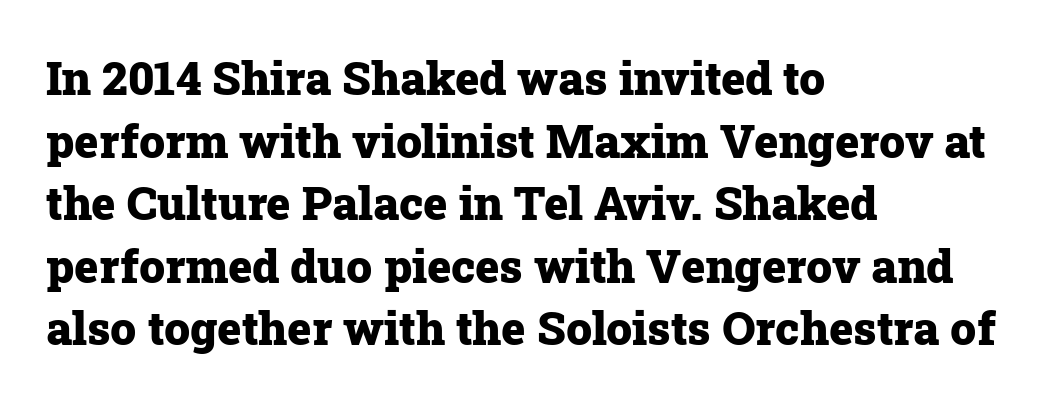
How would I describe the line gaps? Plain and ordinary. I'd call this a serif setting — the letters wear small feet. The typography opts for an upright posture over an oblique one. In CSS terms this would be text-align: left.
